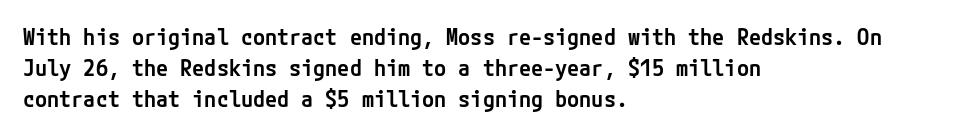
{"italic": "no", "bold": "semi", "underline": "no", "align": "left", "line_spacing": "normal", "line_spacing_ratio": 1.42, "letter_spacing": "normal", "letter_spacing_em": 0.0, "glyph_px": 22}
